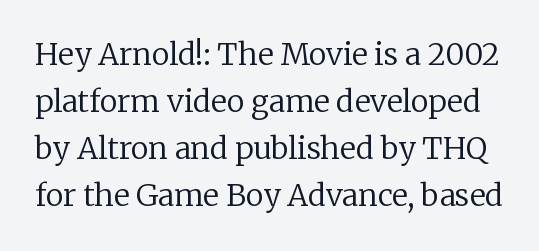
The image shows 30 px regular-weight serif type, upright; set normal line spacing (1.57x), normal letter spacing, not underlined; low stroke contrast and a medium x-height.
